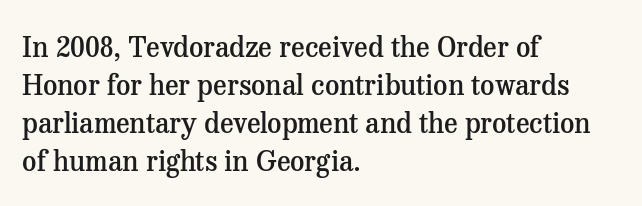
Q: Is the text bold? A: Semi-bold.
Q: Is the text italic (slanted)? A: No, it is upright.
Q: Is the typeface a serif or a sans-serif typeface? A: Serif.
Q: Is the text underlined? A: No.
Q: How is the paragraph aligned? A: Left-aligned.
Q: Is the spacing between letters normal or unusually wide? A: Normal.
Q: Is the spacing between lines tight, normal or loose? A: Normal.
Q: Width (condensed, normal, or wide)? A: Normal.
Q: Stroke contrast? A: Medium.
Q: x-height? A: Medium.
Q: Monospaced? A: No.
